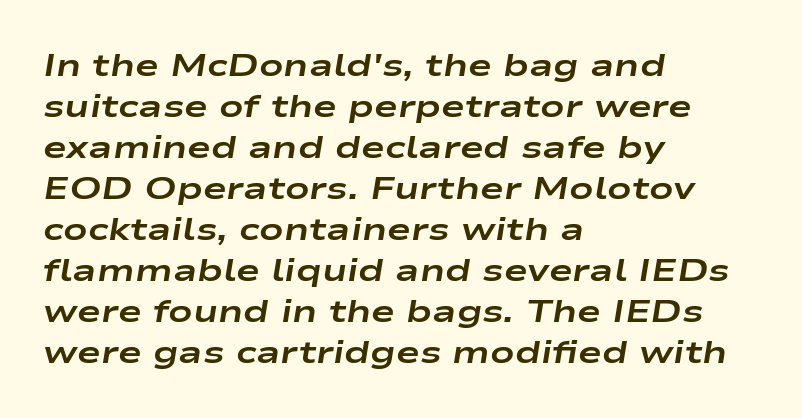
The image shows 32 px bold, wide type, italic (leaning right); set left-aligned, normal line spacing (1.28x), normal letter spacing, not underlined; low stroke contrast and a medium x-height.
